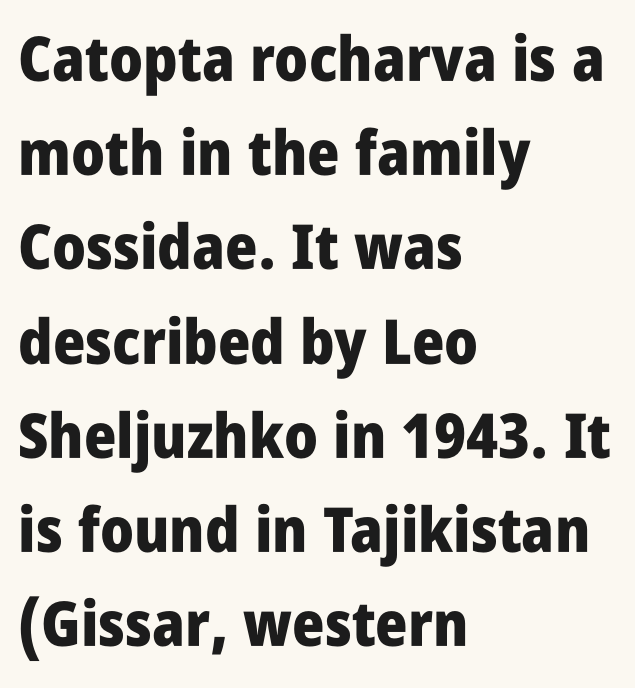
Q: Is the text bold? A: Yes.
Q: Is the text italic (slanted)? A: No, it is upright.
Q: Is the typeface a serif or a sans-serif typeface? A: Sans-serif.
Q: Is the text underlined? A: No.
Q: How is the paragraph aligned? A: Left-aligned.
Q: Is the spacing between letters normal or unusually wide? A: Normal.
Q: Is the spacing between lines tight, normal or loose? A: Normal.
Q: Width (condensed, normal, or wide)? A: Condensed.
Q: Stroke contrast? A: Low.
Q: x-height? A: Large.
Q: Monospaced? A: No.
